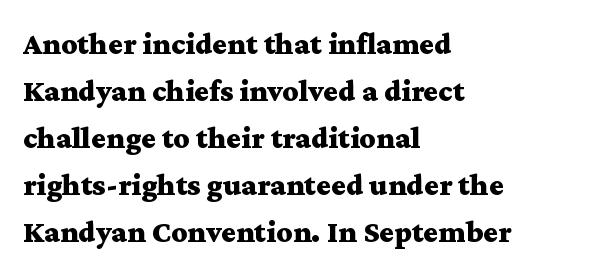
Q: Is the text bold? A: Yes.
Q: Is the text italic (slanted)? A: No, it is upright.
Q: Is the typeface a serif or a sans-serif typeface? A: Serif.
Q: Is the text underlined? A: No.
Q: How is the paragraph aligned? A: Left-aligned.
Q: Is the spacing between letters normal or unusually wide? A: Normal.
Q: Is the spacing between lines tight, normal or loose? A: Normal.
Q: Width (condensed, normal, or wide)? A: Wide.
Q: Stroke contrast? A: Medium.
Q: x-height? A: Medium.
Q: Monospaced? A: No.
